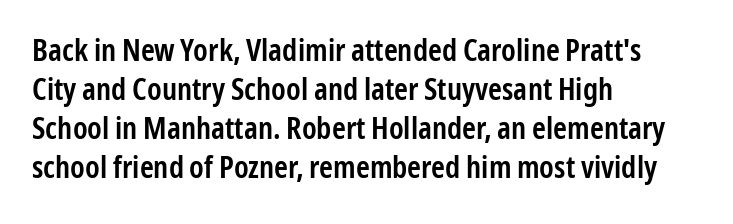
Q: Is the text bold? A: Semi-bold.
Q: Is the text italic (slanted)? A: No, it is upright.
Q: Is the typeface a serif or a sans-serif typeface? A: Sans-serif.
Q: Is the text underlined? A: No.
Q: How is the paragraph aligned? A: Left-aligned.
Q: Is the spacing between letters normal or unusually wide? A: Normal.
Q: Is the spacing between lines tight, normal or loose? A: Normal.
Q: Width (condensed, normal, or wide)? A: Condensed.
Q: Stroke contrast? A: Low.
Q: x-height? A: Medium.
Q: Monospaced? A: No.
